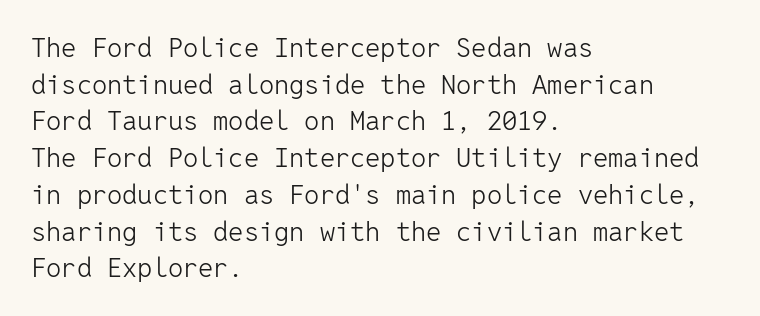
{"italic": "no", "bold": "no", "underline": "no", "align": "left", "line_spacing": "normal", "line_spacing_ratio": 1.36, "letter_spacing": "normal", "letter_spacing_em": 0.0, "glyph_px": 27}
